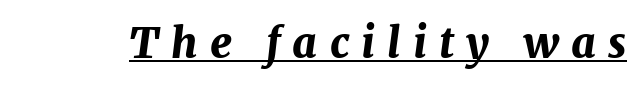
Q: Is the text bold? A: Yes.
Q: Is the text italic (slanted)? A: Yes, it leans right by about 7 degrees.
Q: Is the text underlined? A: Yes.
Q: Is the spacing between letters normal or unusually wide? A: Unusually wide.
Q: Width (condensed, normal, or wide)? A: Normal.
Q: Stroke contrast? A: Medium.
Q: x-height? A: Medium.
Q: Monospaced? A: No.
